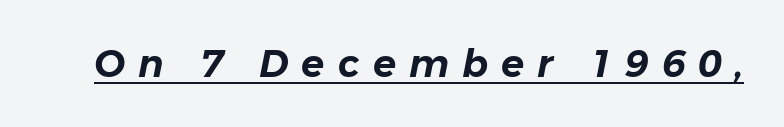
Q: Is the text italic (slanted)? A: Yes, it leans right by about 11 degrees.
Q: Is the text underlined? A: Yes.
Q: Is the spacing between letters normal or unusually wide? A: Unusually wide.
Q: Width (condensed, normal, or wide)? A: Normal.
Q: Stroke contrast? A: Low.
Q: x-height? A: Medium.
Q: Monospaced? A: No.
